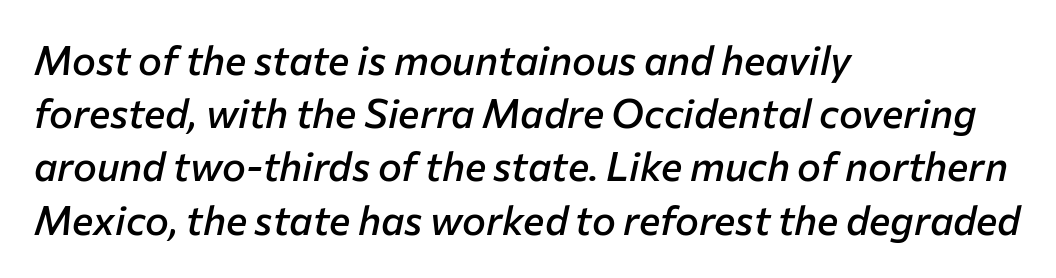
Unmarked baselines from the first word to the last. Posture: slanted. Slightly chunky letters — semibold, I'd say, not full bold. The letters advance in unequal steps, a hallmark of proportional type.
